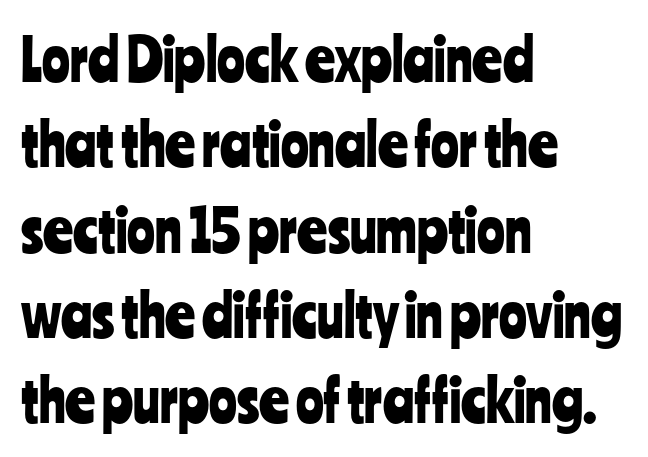
These lines are rendered in a variable-pitch font. A bare baseline throughout the passage. Style check: upright. The rendering keeps characters at their native spacing. The designer went with a sans here, leaving each stem footless. The typesetter chose a ragged-right arrangement here.
